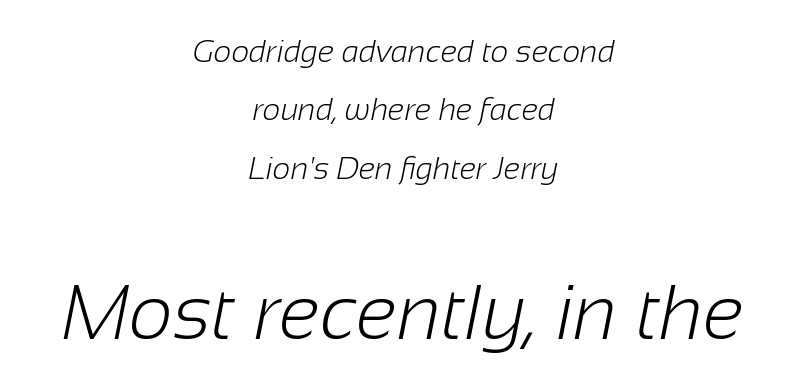
Q: Is the text bold? A: No.
Q: Is the typeface a serif or a sans-serif typeface? A: Sans-serif.
Q: Is the text underlined? A: No.
Q: How is the paragraph aligned? A: Centered.
Q: Is the spacing between letters normal or unusually wide? A: Normal.
Q: Which block of text is set in a larger size, the first (top) or the second (bottom)? A: The second (bottom) one.
Q: Width (condensed, normal, or wide)? A: Normal.
Q: Stroke contrast? A: Low.
Q: x-height? A: Medium.
Q: Monospaced? A: No.
